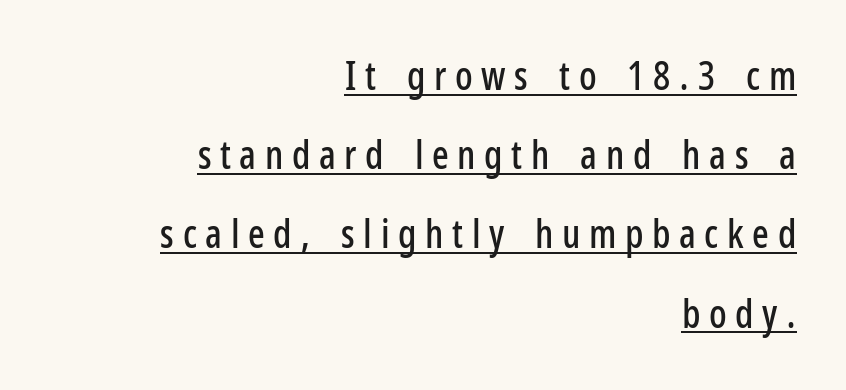
The image shows 39 px condensed sans-serif type, upright; set right-aligned, loose line spacing (2.03x), unusually wide letter spacing (+0.22 em), underlined; low stroke contrast and a medium x-height.
